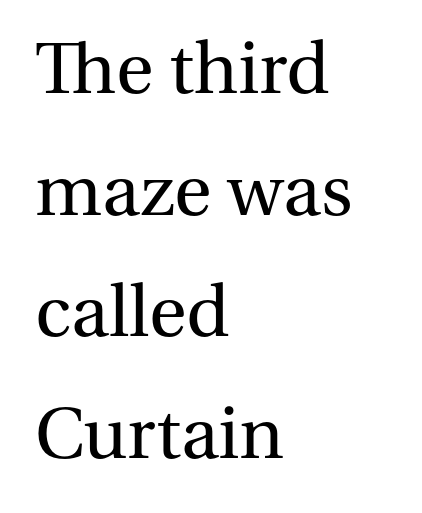
{"serif": "yes", "italic": "no", "bold": "no", "weight": "regular", "width": "normal", "stroke_contrast": "medium", "x_height": "medium", "monospaced": "no", "underline": "no", "align": "left", "line_spacing": "normal", "line_spacing_ratio": 1.58, "letter_spacing": "normal", "letter_spacing_em": 0.0, "glyph_px": 77}
